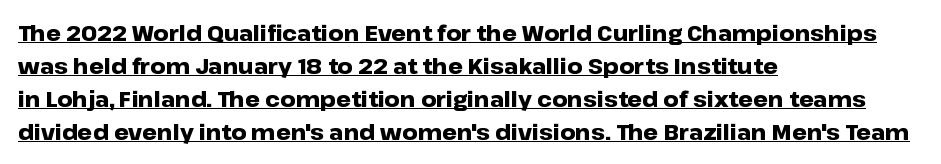
A full-strength bold gives these letters their thick strokes. Students, observe: this is what conventionally led text looks like. Beneath each row of characters lies a ruled line. Does the lettering tilt? It doesn't — this is upright. The type is set solid horizontally, with unmodified tracking.
